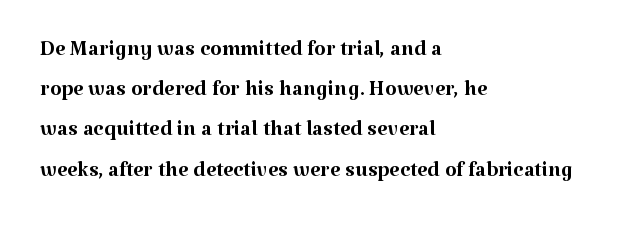
Words float on clear page, feet unadorned. A roman cut, with each character standing at attention. The typesetter chose a ragged-right arrangement here. Evenly set lines give the paragraph a standard silhouette.
